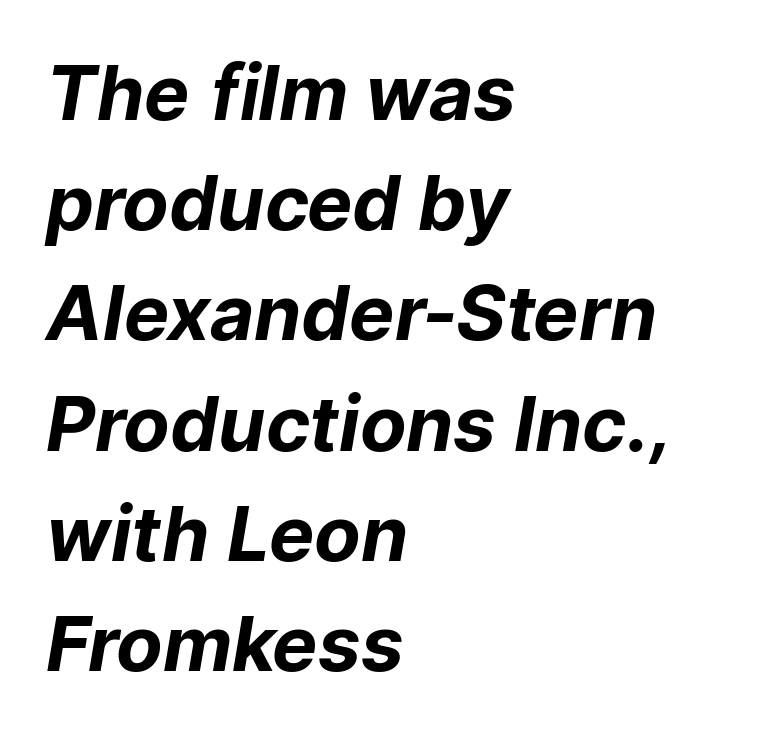
Casual observation: everything's shoved over to the left. Regarding serifs, this sample does without them. Is this a fixed-width face? No — the glyphs have proportional, varying widths. The tracking reads as untouched default to a designer's eye.
